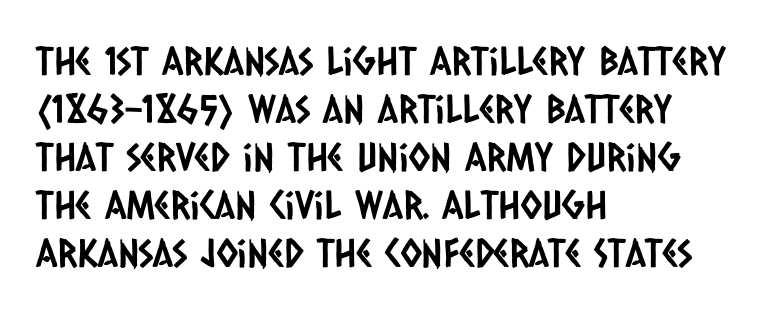
{"serif": "no", "width": "condensed", "stroke_contrast": "low", "x_height": "large", "monospaced": "no", "underline": "no", "align": "left", "line_spacing_ratio": 1.23, "letter_spacing": "normal", "letter_spacing_em": 0.0, "glyph_px": 39}
